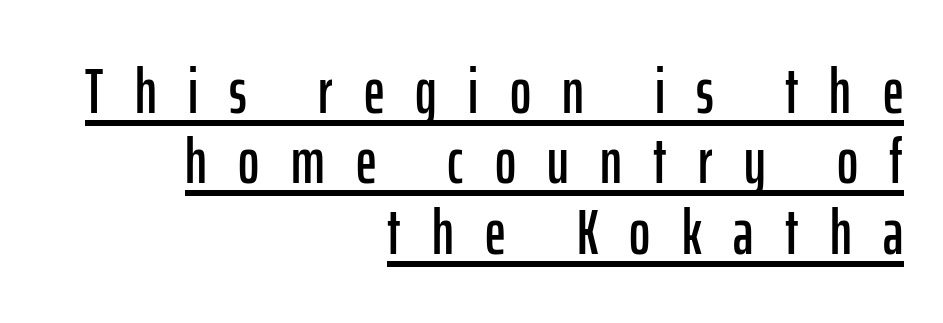
{"serif": "no", "italic": "no", "width": "condensed", "stroke_contrast": "low", "x_height": "medium", "monospaced": "no", "underline": "yes", "align": "right", "line_spacing": "tight", "line_spacing_ratio": 1.1, "letter_spacing": "wide", "letter_spacing_em": 0.49, "glyph_px": 64}
